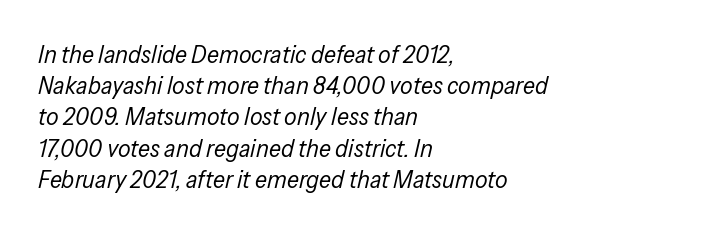
Q: Is the text bold? A: No.
Q: Is the text italic (slanted)? A: Yes, it leans right by about 13 degrees.
Q: Is the text underlined? A: No.
Q: How is the paragraph aligned? A: Left-aligned.
Q: Is the spacing between letters normal or unusually wide? A: Normal.
Q: Is the spacing between lines tight, normal or loose? A: Normal.
